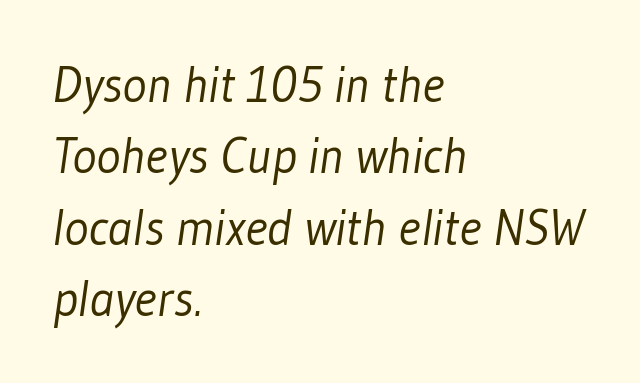
You can tell from the bare stems that sans-serif type was used. How would I describe the line gaps? Plain and ordinary. The passage shown is not underscored anywhere. Summary of weight: not heavy and not bold.
